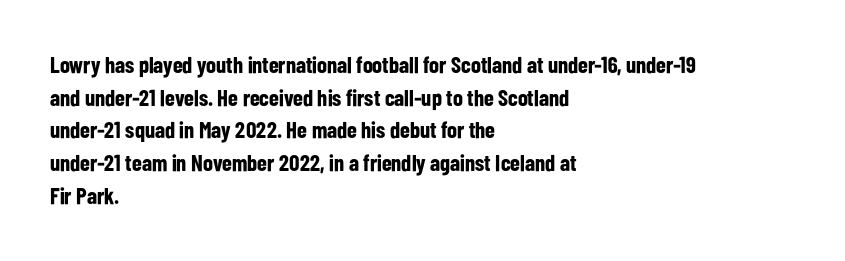
Q: Is the text bold? A: Yes.
Q: Is the text italic (slanted)? A: No, it is upright.
Q: Is the text underlined? A: No.
Q: How is the paragraph aligned? A: Left-aligned.
Q: Is the spacing between letters normal or unusually wide? A: Normal.
Q: Is the spacing between lines tight, normal or loose? A: Normal.
